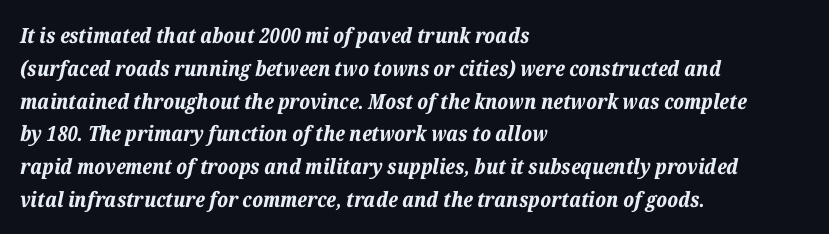
The image shows 21 px bold type, italic (leaning right); set left-aligned, normal line spacing (1.56x), normal letter spacing, not underlined.
